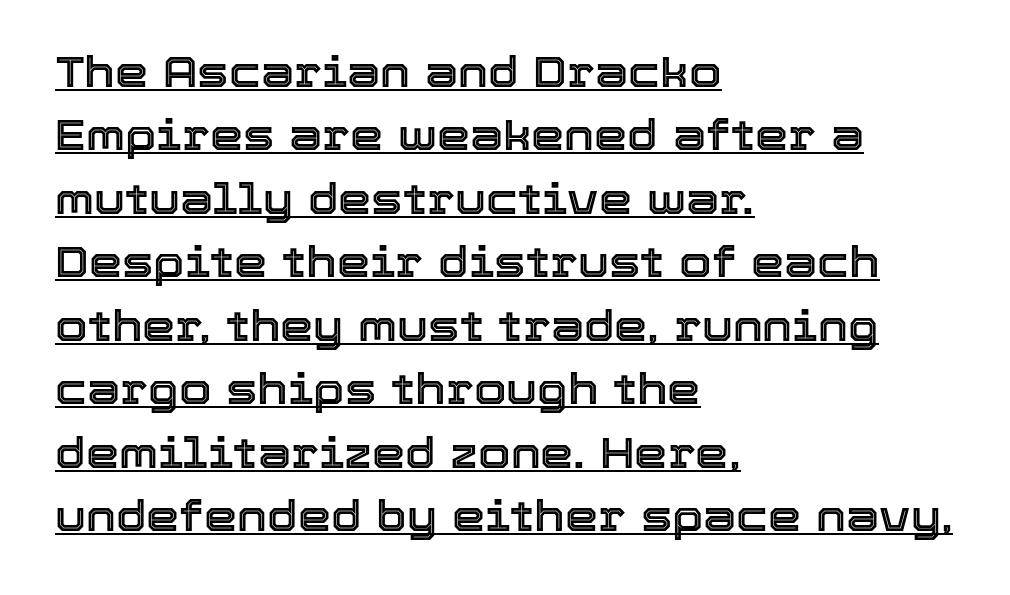
The lettering stays uniformly vertical, giving the passage a roman look. Students, observe: this is what conventionally led text looks like. Varying glyph widths throughout — classic text-font behaviour. Like a heading marked for emphasis, these lines bear an underscore. The paragraph has a hard left edge and a soft right edge.
